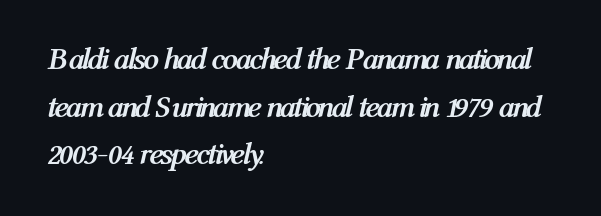
The image shows 31 px semibold, condensed type, italic (leaning right); set left-aligned, normal line spacing (1.54x), normal letter spacing, not underlined; medium stroke contrast and a medium x-height.
